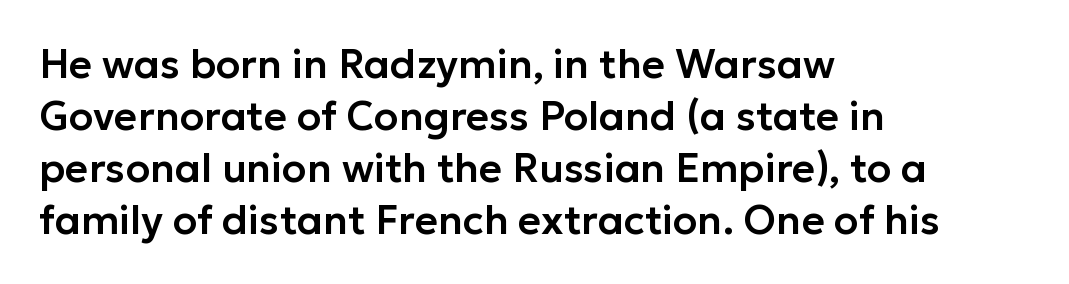
The passage shown is not underscored anywhere. Standard letterfit; no display-style spreading of the glyphs. Nope, no serifs anywhere on these letters. This block has exactly the height ordinary leading produces.
